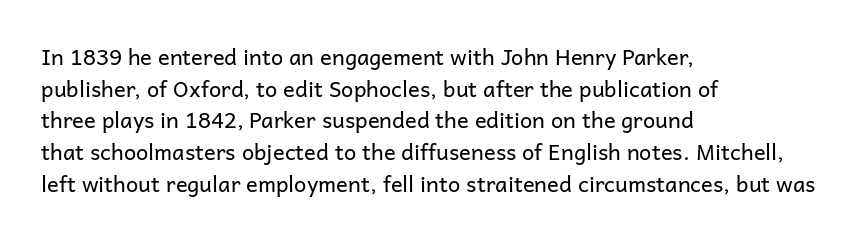
The image shows 22 px text type, upright; set left-aligned, normal line spacing (1.44x), normal letter spacing, not underlined.
